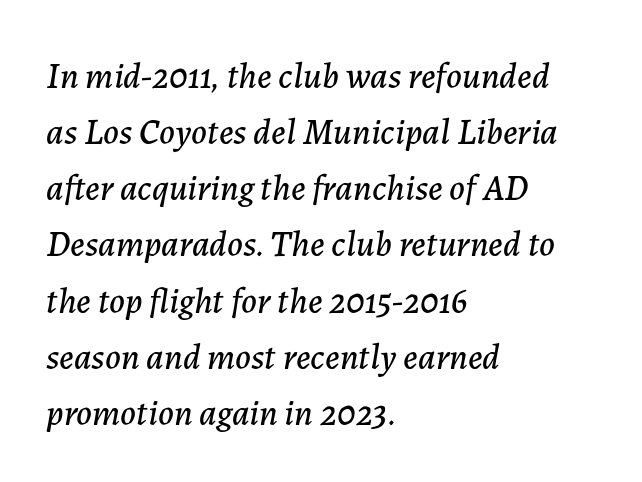
The image shows 36 px text type, italic (leaning right); set left-aligned, normal line spacing (1.56x), normal letter spacing, not underlined; low stroke contrast and a medium x-height.
